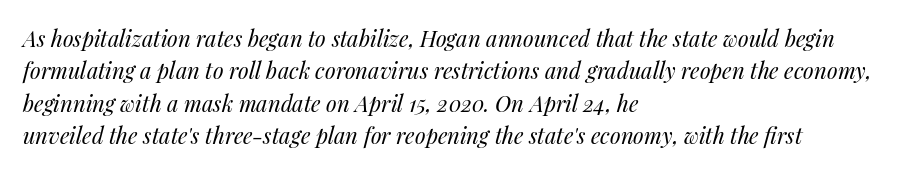
Words float on clear page, feet unadorned. Honestly, the row spacing looks completely unremarkable. Alignment: flush left. The whole block is typeset with a tilt. Stems here are at most as thick as an everyday book face. Letter spacing: default.
